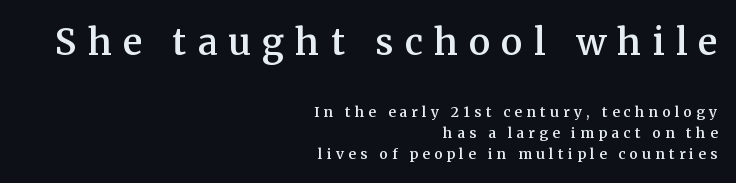
{"serif": "yes", "italic": "no", "bold": "semi", "weight": "semibold", "width": "normal", "stroke_contrast": "medium", "x_height": "medium", "monospaced": "no", "underline": "no", "align": "right", "line_spacing": "normal", "line_spacing_ratio": 1.52, "letter_spacing": "wide", "letter_spacing_em": 0.31, "larger_block": "first", "size_ratio": 2.57, "glyph_px": 36}
